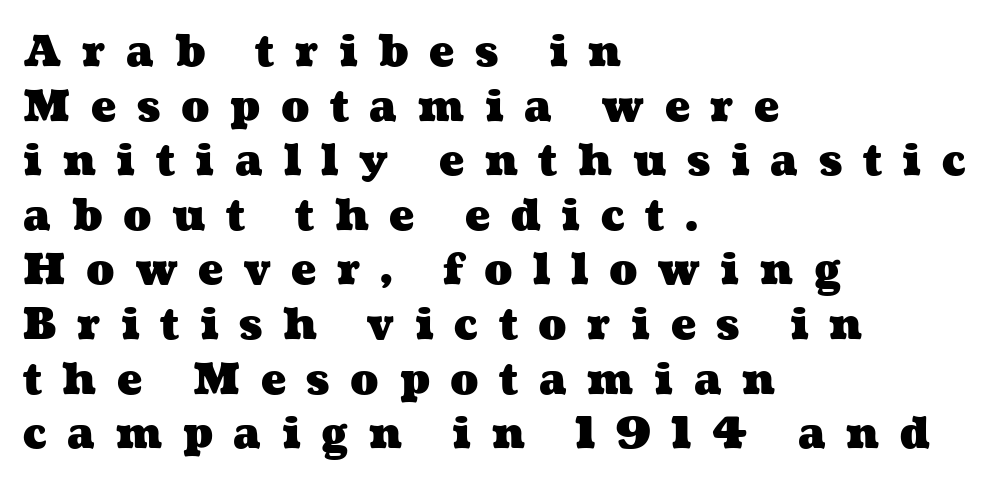
Q: Is the text bold? A: Yes.
Q: Is the text underlined? A: No.
Q: How is the paragraph aligned? A: Left-aligned.
Q: Is the spacing between letters normal or unusually wide? A: Unusually wide.
Q: Is the spacing between lines tight, normal or loose? A: Normal.
Q: Width (condensed, normal, or wide)? A: Wide.
Q: Stroke contrast? A: Medium.
Q: x-height? A: Medium.
Q: Monospaced? A: No.
